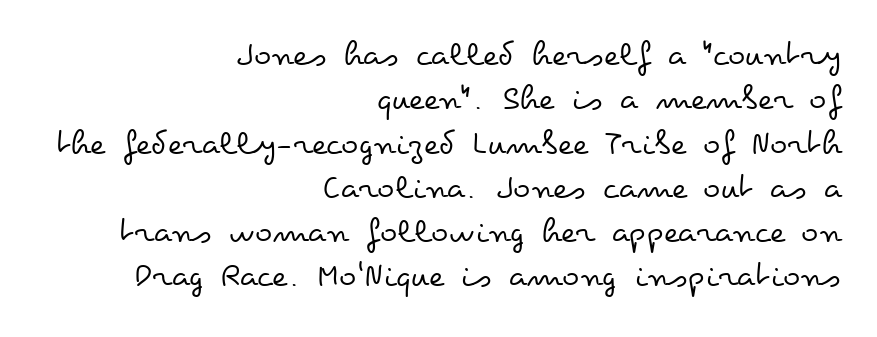
The image shows 36 px regular-weight, wide type, upright; set right-aligned, line spacing 1.23x, normal letter spacing, not underlined; low stroke contrast and a small x-height.
